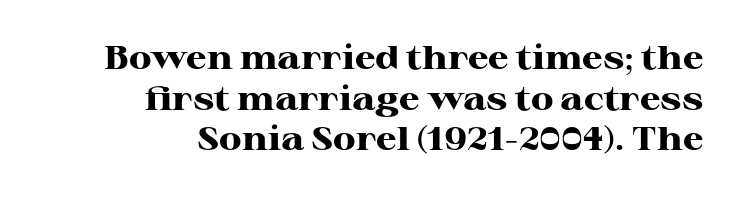
Q: Is the text bold? A: Yes.
Q: Is the text italic (slanted)? A: No, it is upright.
Q: Is the typeface a serif or a sans-serif typeface? A: Serif.
Q: Is the text underlined? A: No.
Q: How is the paragraph aligned? A: Right-aligned.
Q: Is the spacing between letters normal or unusually wide? A: Normal.
Q: Width (condensed, normal, or wide)? A: Wide.
Q: Stroke contrast? A: High.
Q: x-height? A: Medium.
Q: Monospaced? A: No.
